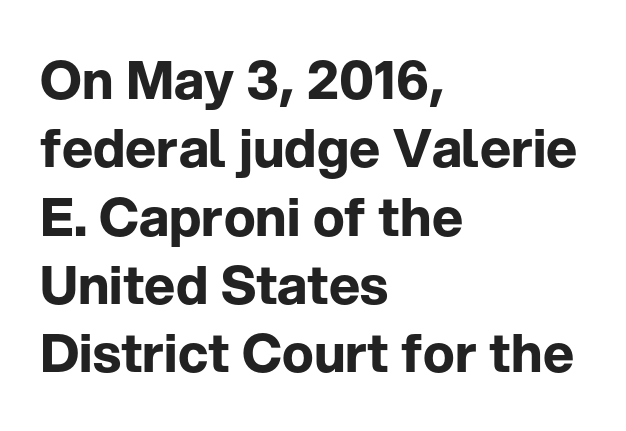
The image shows 53 px bold sans-serif type, upright; set left-aligned, normal line spacing (1.29x), normal letter spacing, not underlined; low stroke contrast and a medium x-height.
